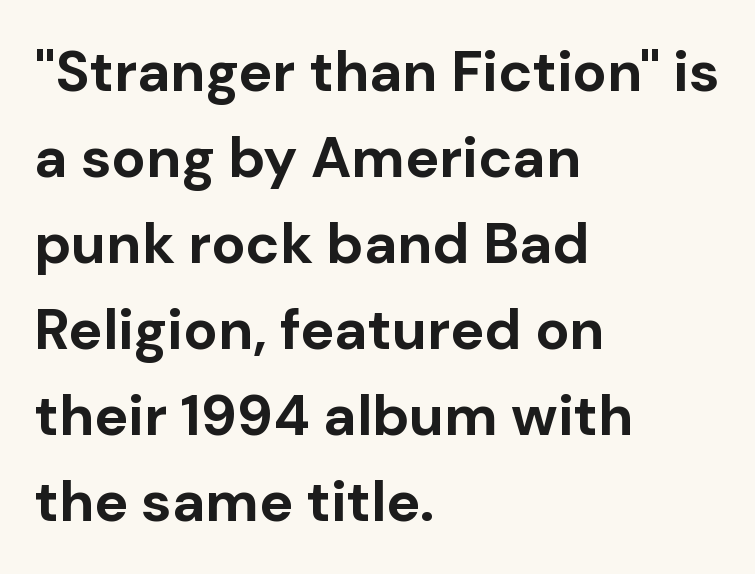
The image shows 57 px bold sans-serif type, upright; set left-aligned, normal line spacing (1.51x), normal letter spacing, not underlined; low stroke contrast and a medium x-height.
